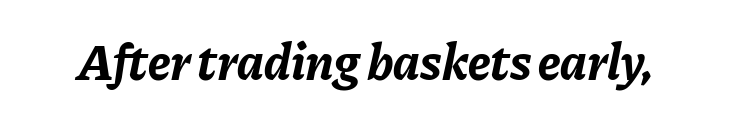
Q: Is the text bold? A: Yes.
Q: Is the text italic (slanted)? A: Yes, it leans right by about 11 degrees.
Q: Is the text underlined? A: No.
Q: Is the spacing between letters normal or unusually wide? A: Normal.
Q: Width (condensed, normal, or wide)? A: Normal.
Q: Stroke contrast? A: Low.
Q: x-height? A: Medium.
Q: Monospaced? A: No.
